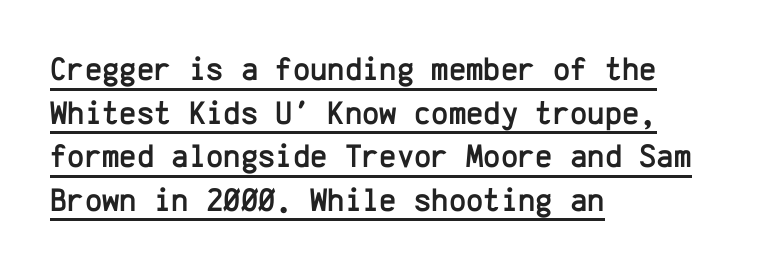
The image shows 33 px sans-serif type, upright, monospaced; set left-aligned, normal line spacing (1.32x), normal letter spacing, underlined; low stroke contrast and a medium x-height.
